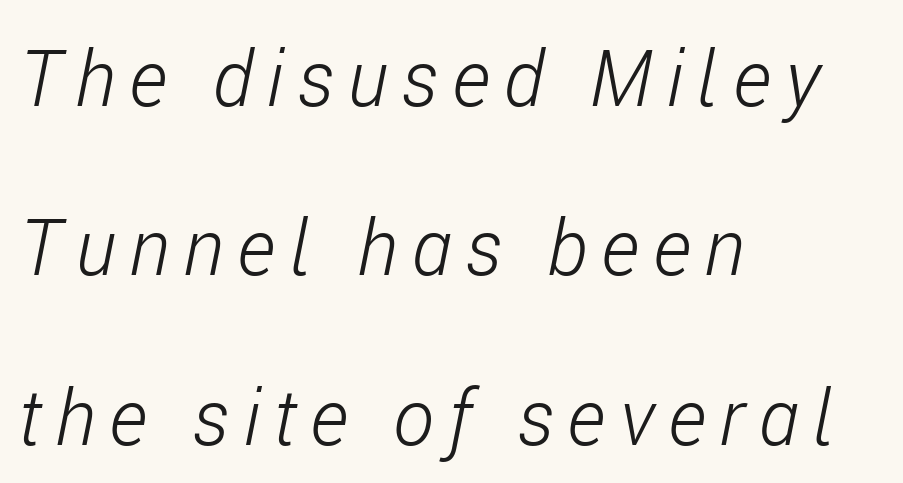
Each letter keeps its own natural width here, so spacing adapts to shape. Decoration check: the copy has no underline. This block would shrink considerably if given ordinary leading; it's expanded now. No extra ink here — the face is not bold. Compared with a centered layout, this one pins lines to the left instead. Is the type slanted? Yes — the strokes lean at a clear angle.
